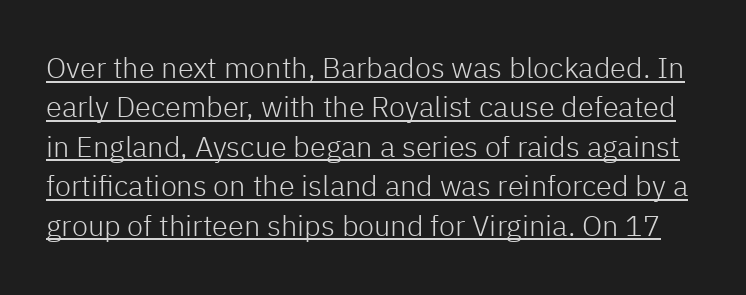
The characters are drawn with everyday or finer stroke widths. You could call the tracking neutral — neither tight nor loose. The passage shown is typeset with a sans-serif family. Compared with undecorated copy, this sample adds a rule below the words.
